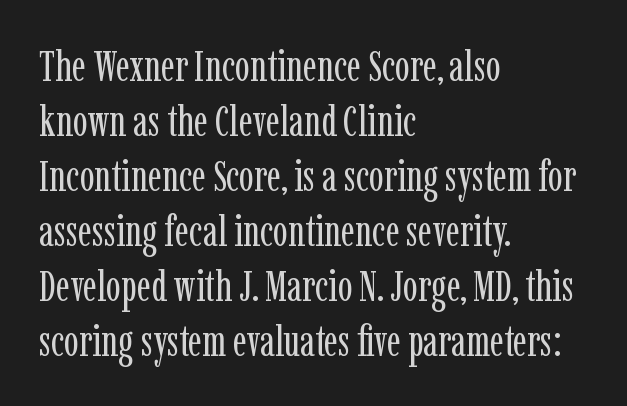
Each word holds together tightly as a unit, with standard inter-letter gaps. Whoever set this chose a conventional vertical rhythm. Each letter keeps its own natural width here, so spacing adapts to shape. These lines are composed in type with serifs. Line beginnings align vertically; line endings do not. Italic? Not at all — the glyphs are vertical.
